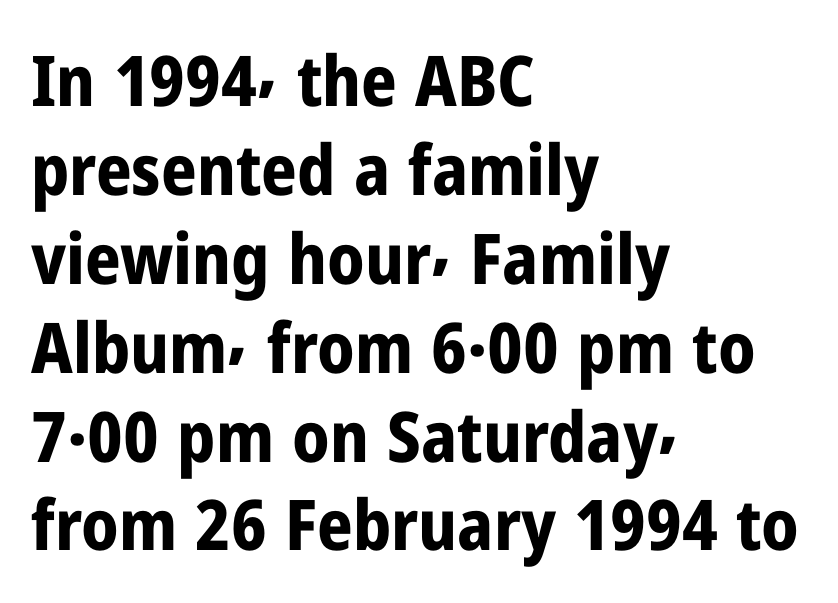
In terms of leading, this rendering sits right in the middle. Classification — sans serif. Caption: standard tracking, unaltered. Notice how the passage keeps a crisp vertical edge on the left only.
